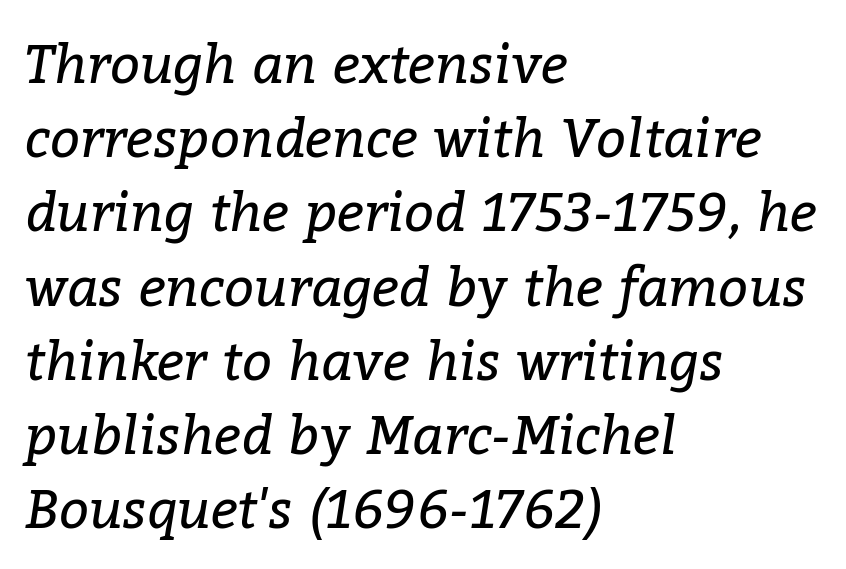
Weight: in the light-to-regular range. Line spacing here is normal. Layout note: lines flush left. The letters are slanted; this is an italic face. Words float on clear page, feet unadorned.
